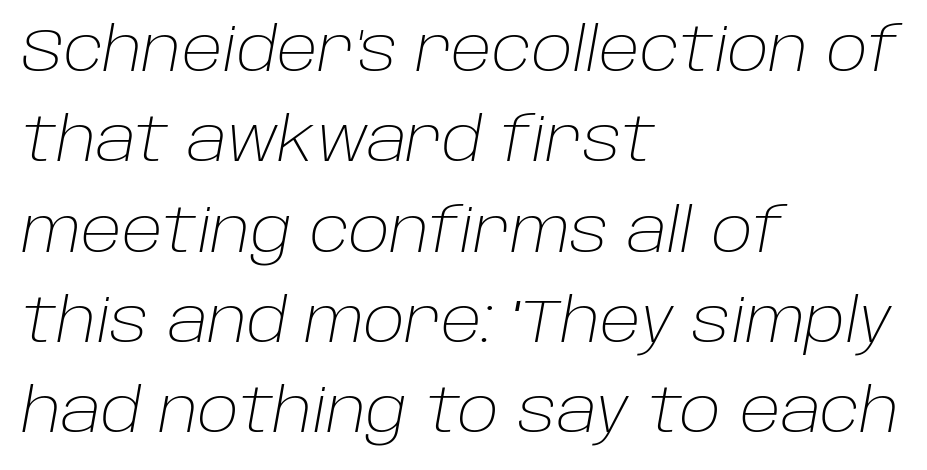
Q: Is the text bold? A: No.
Q: Is the text italic (slanted)? A: Yes, it leans right by about 10 degrees.
Q: Is the text underlined? A: No.
Q: How is the paragraph aligned? A: Left-aligned.
Q: Is the spacing between letters normal or unusually wide? A: Normal.
Q: Is the spacing between lines tight, normal or loose? A: Normal.
Q: Width (condensed, normal, or wide)? A: Normal.
Q: Stroke contrast? A: Low.
Q: x-height? A: Large.
Q: Monospaced? A: No.
